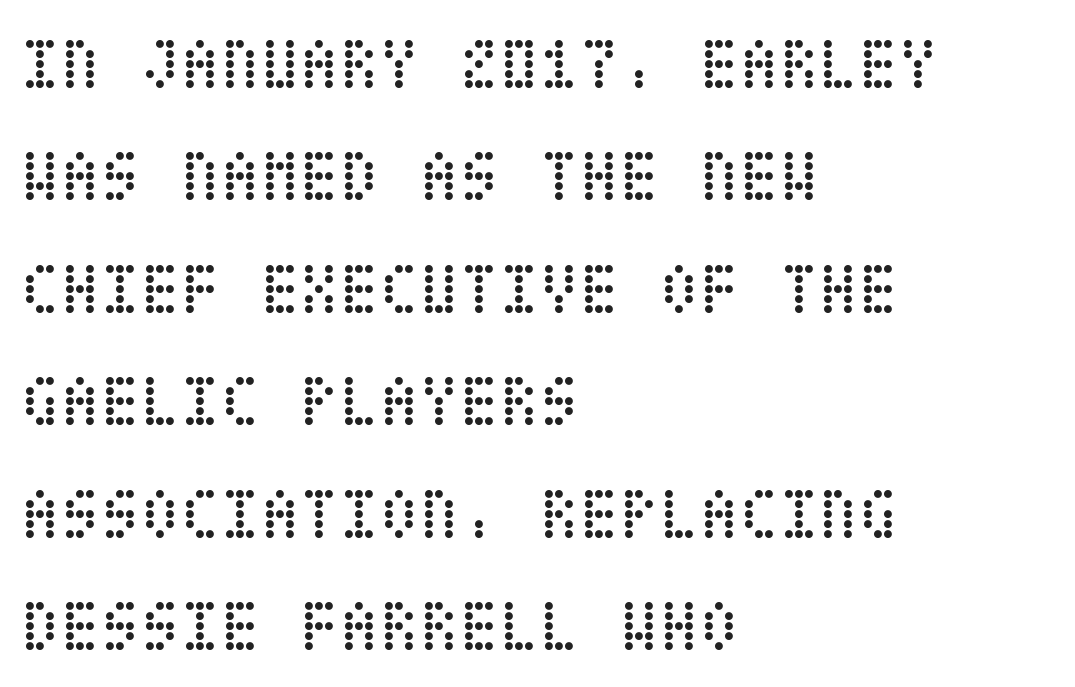
Q: Is the text bold? A: No.
Q: Is the text italic (slanted)? A: No, it is upright.
Q: Is the text underlined? A: No.
Q: How is the paragraph aligned? A: Left-aligned.
Q: Is the spacing between letters normal or unusually wide? A: Normal.
Q: Is the spacing between lines tight, normal or loose? A: Normal.
Q: Width (condensed, normal, or wide)? A: Condensed.
Q: Stroke contrast? A: Low.
Q: x-height? A: Large.
